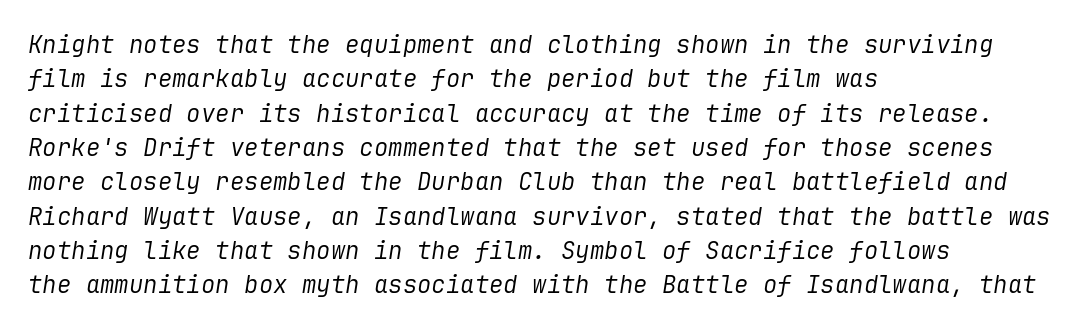
The image shows 24 px text type, italic (leaning right); set left-aligned, normal line spacing (1.43x), normal letter spacing, not underlined.
